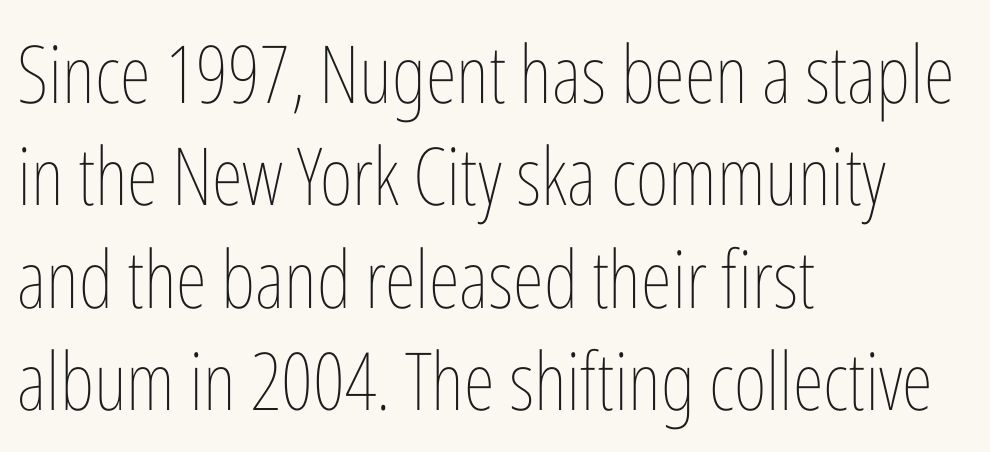
The image shows 80 px thin, condensed type, upright; set left-aligned, normal line spacing (1.28x), normal letter spacing, not underlined; low stroke contrast and a medium x-height.
